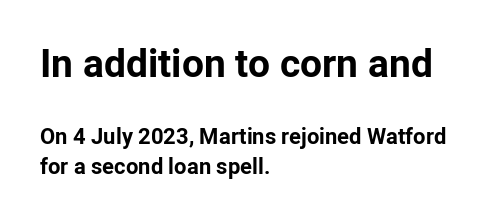
Q: Is the text bold? A: Yes.
Q: Is the text italic (slanted)? A: No, it is upright.
Q: Is the typeface a serif or a sans-serif typeface? A: Sans-serif.
Q: Is the text underlined? A: No.
Q: How is the paragraph aligned? A: Left-aligned.
Q: Is the spacing between letters normal or unusually wide? A: Normal.
Q: Is the spacing between lines tight, normal or loose? A: Normal.
Q: Which block of text is set in a larger size, the first (top) or the second (bottom)? A: The first (top) one.
Q: Width (condensed, normal, or wide)? A: Normal.
Q: Stroke contrast? A: Low.
Q: x-height? A: Medium.
Q: Monospaced? A: No.
